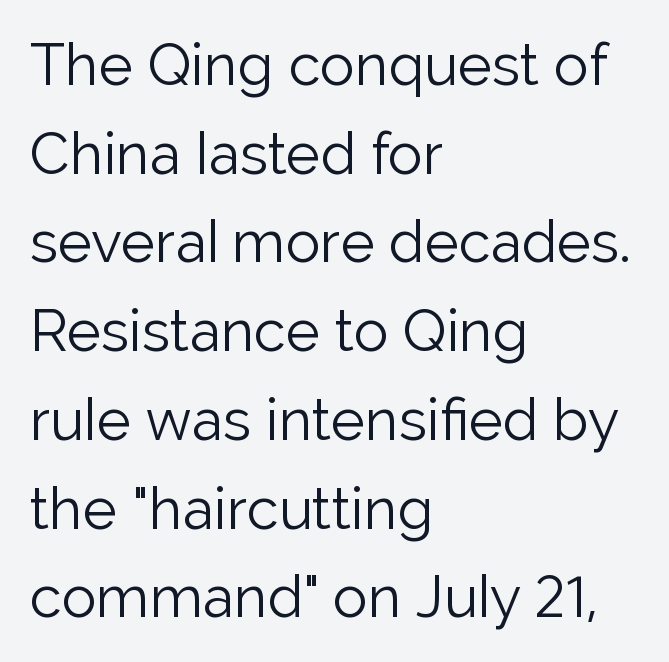
Q: Is the text bold? A: No.
Q: Is the text italic (slanted)? A: No, it is upright.
Q: Is the typeface a serif or a sans-serif typeface? A: Sans-serif.
Q: Is the text underlined? A: No.
Q: How is the paragraph aligned? A: Left-aligned.
Q: Is the spacing between letters normal or unusually wide? A: Normal.
Q: Is the spacing between lines tight, normal or loose? A: Normal.
Q: Width (condensed, normal, or wide)? A: Normal.
Q: Stroke contrast? A: Low.
Q: x-height? A: Medium.
Q: Monospaced? A: No.
